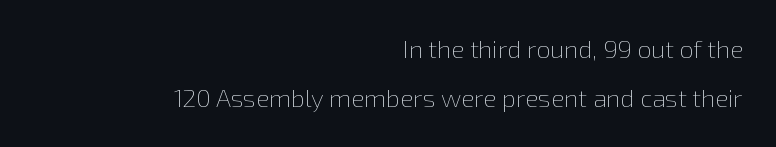
Leading is clearly above the norm, producing a sparse column. Only glyphs here, with clear space below each row. Students, note that the glyphs here touch the page at normal intervals. This is the regular roman posture of the typeface.
